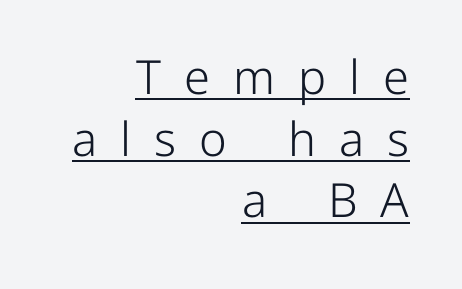
The image shows 47 px light sans-serif type, upright; set right-aligned, normal line spacing (1.31x), unusually wide letter spacing (+0.49 em), underlined; low stroke contrast and a medium x-height.
